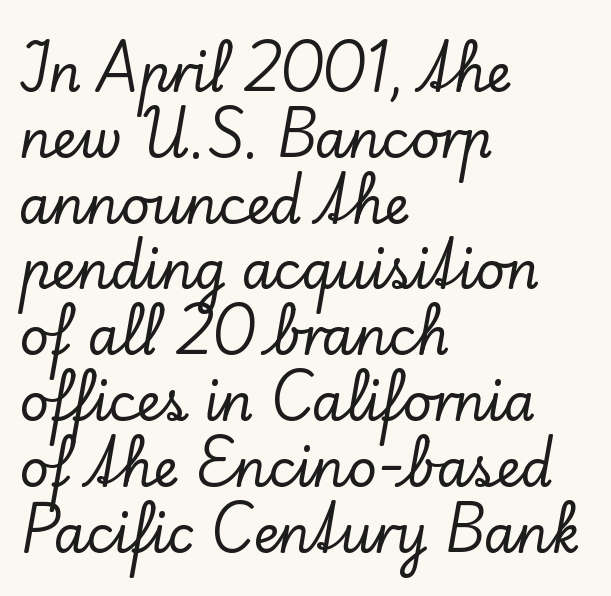
The image shows 51 px serif type; set left-aligned, normal line spacing (1.29x), normal letter spacing, not underlined; low stroke contrast and a small x-height.
